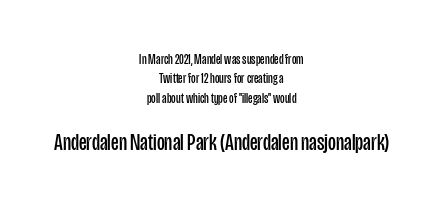
The image shows 24 px text type, upright; set centered, normal line spacing (1.38x), normal letter spacing, not underlined; the second (bottom) block is 1.71x larger.
